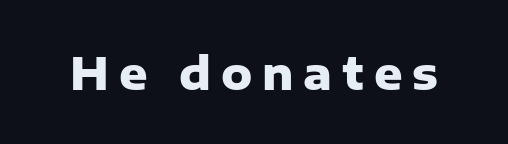
{"serif": "no", "italic": "no", "bold": "yes", "weight": "heavy", "width": "normal", "stroke_contrast": "low", "x_height": "medium", "monospaced": "no", "underline": "no", "letter_spacing": "wide", "letter_spacing_em": 0.22, "glyph_px": 44}
